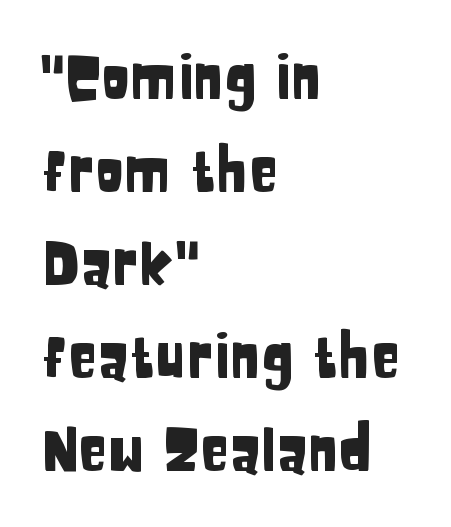
Teacher's note: observe the even left margin — that is flush-left alignment. Character widths vary here, with narrow letters taking less room than wide ones. This rendering employs a face without finishing strokes, i.e., a sans-serif. Quick note: underline off. Quick note: interline space is typical. Quick note: not italic, upright.
